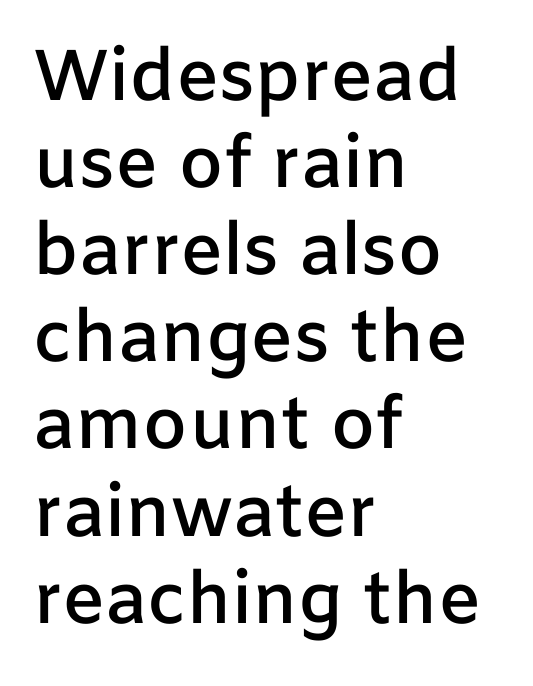
The image shows 72 px semibold sans-serif type, upright; set left-aligned, line spacing 1.21x, normal letter spacing, not underlined; low stroke contrast and a medium x-height.
